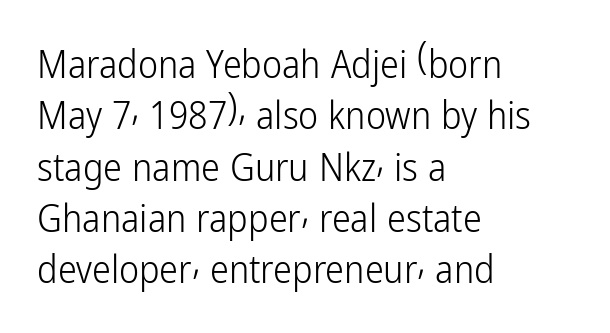
You could call the tracking neutral — neither tight nor loose. Looks like regular typesetting: each glyph gets only the width it needs. Where is the straight margin? On the left. A typesetter would label this face a sans. Summary of weight: not heavy and not bold. Lines of text with bare space underneath.
